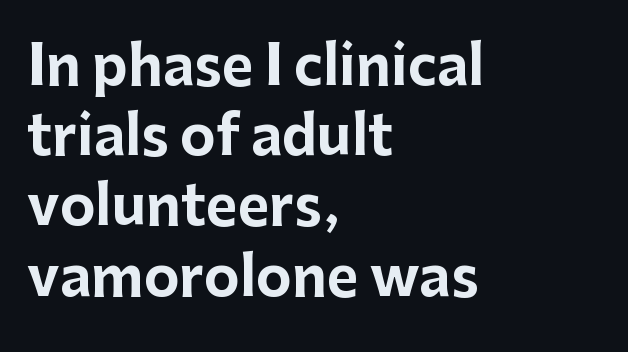
This rendering uses left alignment, leaving the right contour irregular. Stroke thickness is high; the sample reads as a true bold. The letters carry no serifs — their stems end cleanly without finishing strokes. Regarding leading, the lines here are spaced in the standard way. This sample uses plain, unmodified letter spacing.
